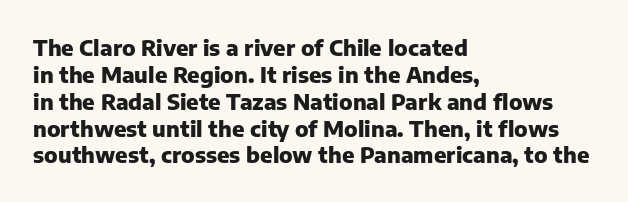
The image shows 22 px bold type, upright; set left-aligned, line spacing 1.22x, normal letter spacing, not underlined.
